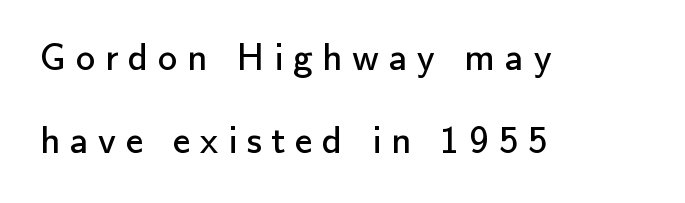
{"serif": "no", "italic": "no", "bold": "no", "weight": "regular", "width": "normal", "stroke_contrast": "low", "x_height": "small", "monospaced": "no", "underline": "no", "align": "left", "line_spacing": "loose", "line_spacing_ratio": 2.12, "letter_spacing": "wide", "letter_spacing_em": 0.25, "glyph_px": 39}
